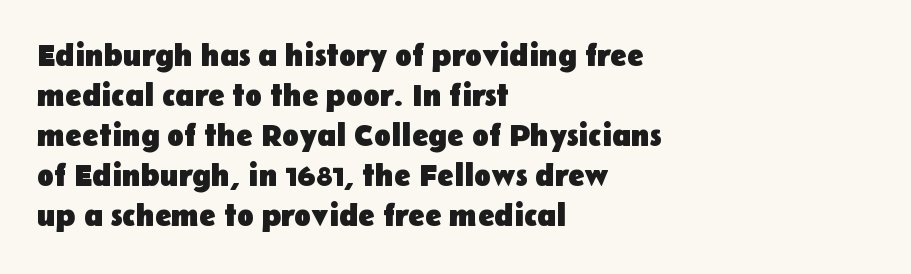
{"serif": "no", "italic": "no", "bold": "yes", "weight": "heavy", "width": "normal", "stroke_contrast": "low", "x_height": "medium", "monospaced": "no", "underline": "no", "align": "left", "line_spacing": "normal", "line_spacing_ratio": 1.29, "letter_spacing": "normal", "letter_spacing_em": 0.0, "glyph_px": 31}
